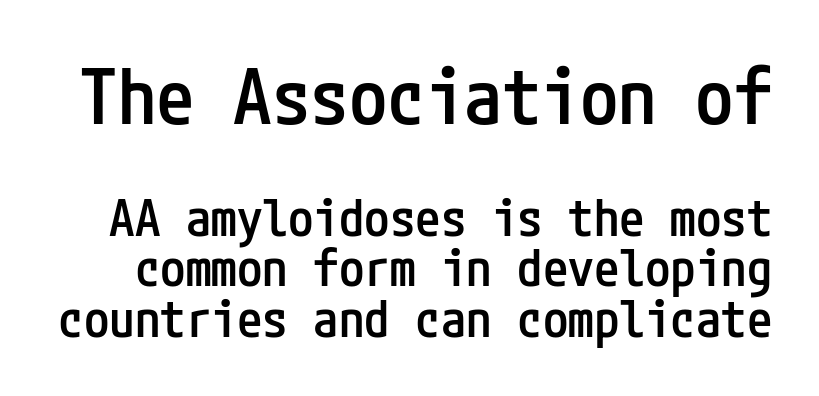
There is no visible air inserted between adjacent glyphs. Notice how the stems are strictly vertical — no italics here. Look at the bottom of the vertical strokes: they stop flat, with no serifs. Does the leading feel generous? Not at all — it's pinched.
